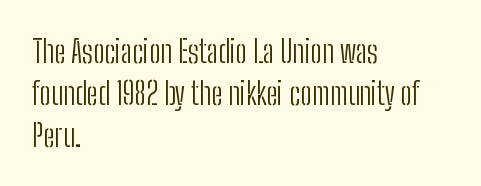
The image shows 31 px light, condensed sans-serif type, upright; set left-aligned, normal line spacing (1.35x), normal letter spacing, not underlined; low stroke contrast and a medium x-height.
